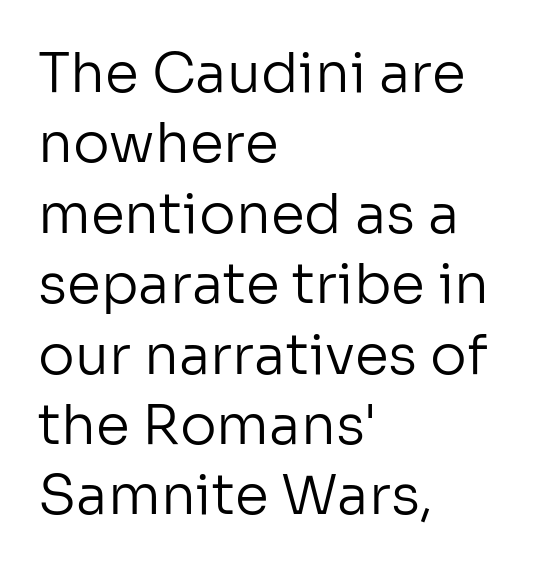
The image shows 55 px regular-weight sans-serif type, upright; set left-aligned, normal line spacing (1.28x), normal letter spacing, not underlined; low stroke contrast and a medium x-height.
